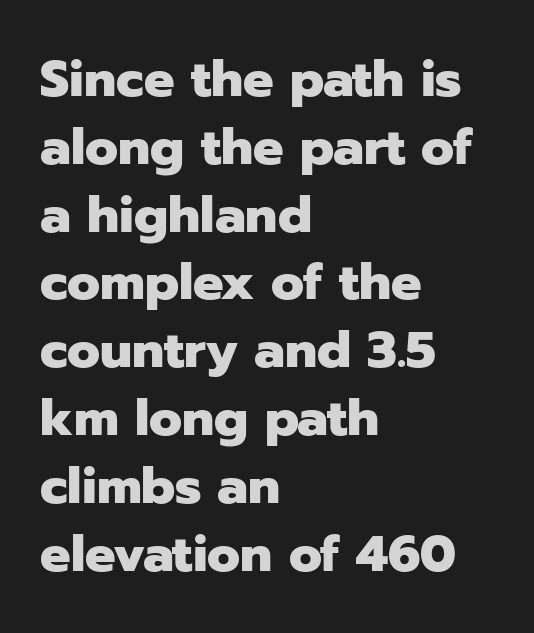
The characters look thick and weighty, a clear bold. Leading: standard. Each letter keeps its own natural width here, so spacing adapts to shape. The letters sit at their default tracking, neither squeezed nor spread.
